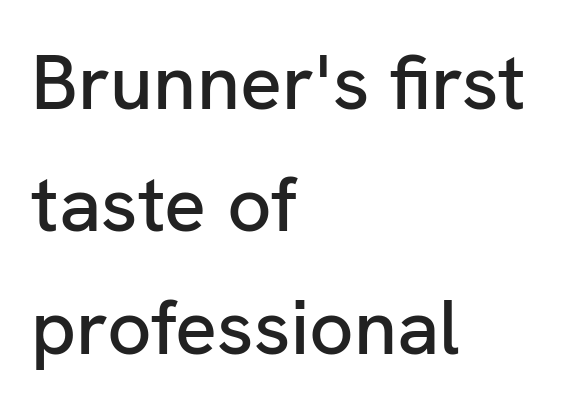
The image shows 78 px sans-serif type, upright; set left-aligned, normal line spacing (1.57x), normal letter spacing, not underlined; low stroke contrast and a medium x-height.
